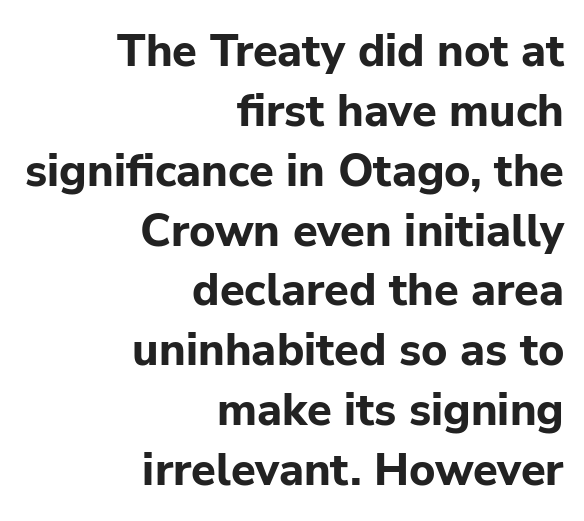
The image shows 45 px bold sans-serif type, upright; set right-aligned, normal line spacing (1.33x), normal letter spacing, not underlined; low stroke contrast and a medium x-height.
